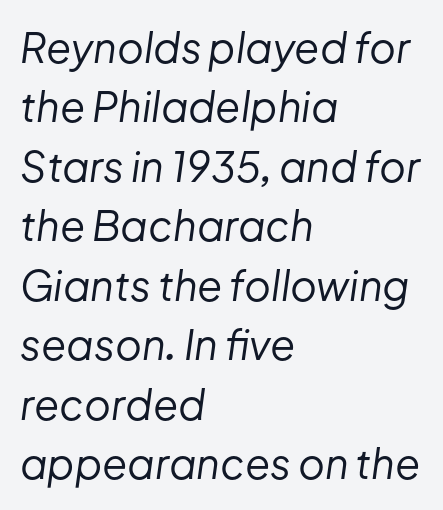
{"italic": "yes", "lean": "right", "slant_degrees": 8, "bold": "no", "weight": "regular", "width": "normal", "stroke_contrast": "low", "x_height": "medium", "monospaced": "no", "underline": "no", "align": "left", "line_spacing": "normal", "line_spacing_ratio": 1.45, "letter_spacing": "normal", "letter_spacing_em": 0.0, "glyph_px": 41}
